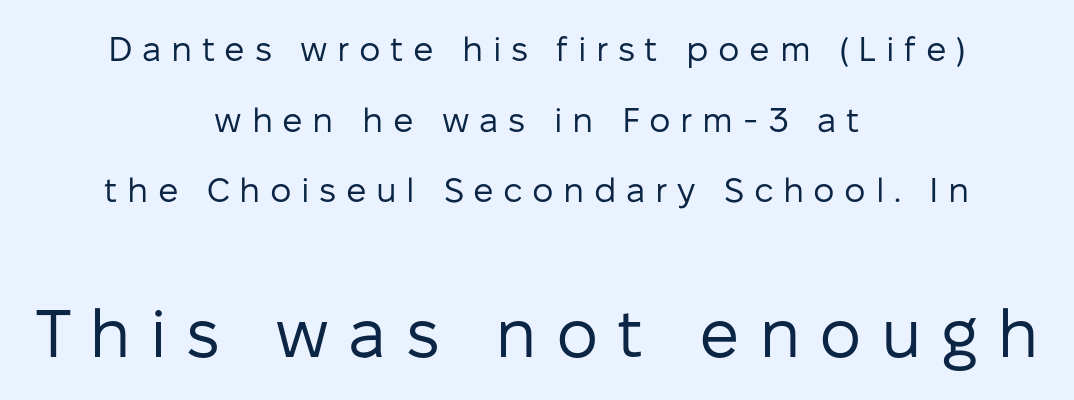
The image shows 67 px regular-weight sans-serif type, upright; set centered, loose line spacing (2.08x), unusually wide letter spacing (+0.28 em), not underlined; the second (bottom) block is 1.97x larger; low stroke contrast and a medium x-height.
